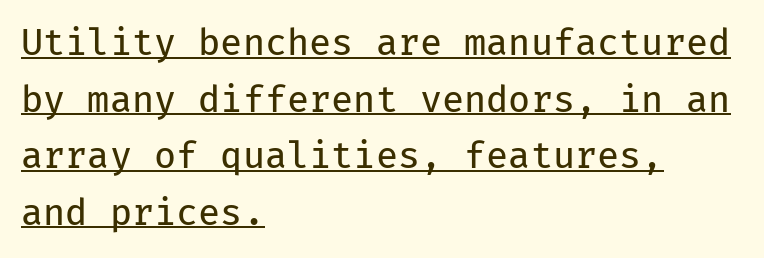
Q: Is the text bold? A: No.
Q: Is the text italic (slanted)? A: No, it is upright.
Q: Is the typeface a serif or a sans-serif typeface? A: Sans-serif.
Q: Is the text underlined? A: Yes.
Q: How is the paragraph aligned? A: Left-aligned.
Q: Is the spacing between letters normal or unusually wide? A: Normal.
Q: Is the spacing between lines tight, normal or loose? A: Normal.
Q: Width (condensed, normal, or wide)? A: Normal.
Q: Stroke contrast? A: Low.
Q: x-height? A: Medium.
Q: Monospaced? A: Yes.
